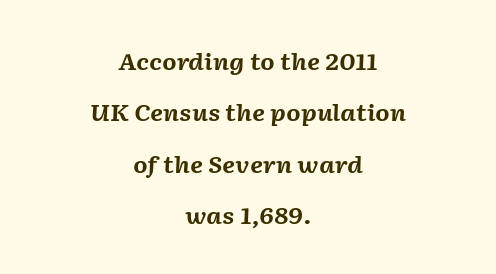
{"italic": "yes", "lean": "right", "slant_degrees": 2, "bold": "yes", "underline": "no", "align": "center", "line_spacing": "loose", "line_spacing_ratio": 2.23, "letter_spacing": "normal", "letter_spacing_em": 0.0, "glyph_px": 23}
